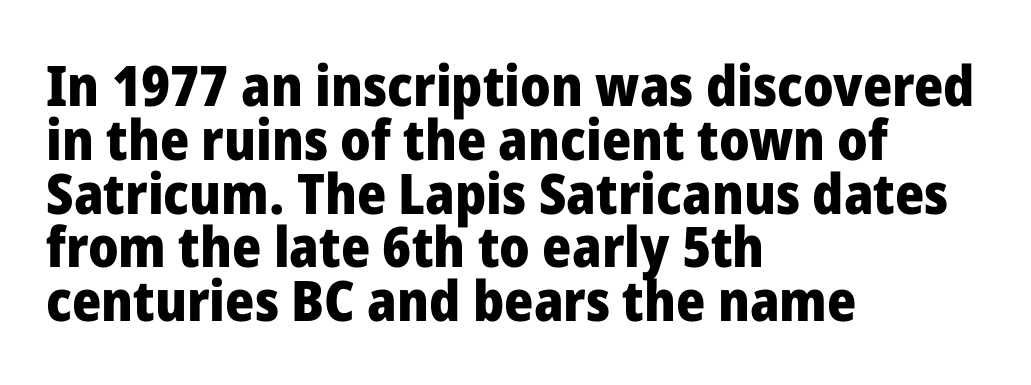
The image shows 56 px heavy sans-serif type, upright; set left-aligned, tight line spacing (0.96x), normal letter spacing, not underlined; low stroke contrast and a medium x-height.
